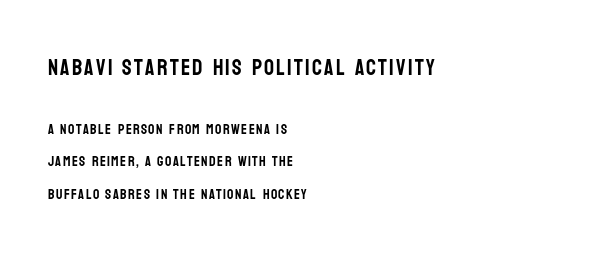
{"italic": "no", "underline": "no", "align": "left", "line_spacing": "loose", "line_spacing_ratio": 2.3, "larger_block": "first", "size_ratio": 1.57, "glyph_px": 22}
